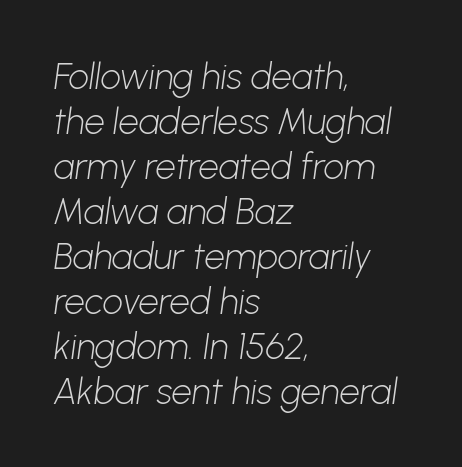
The image shows 36 px light sans-serif type; set left-aligned, normal line spacing (1.25x), normal letter spacing, not underlined; low stroke contrast and a medium x-height.
